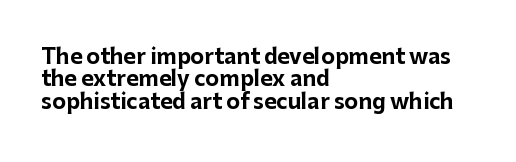
Q: Is the text bold? A: Yes.
Q: Is the text italic (slanted)? A: No, it is upright.
Q: Is the text underlined? A: No.
Q: How is the paragraph aligned? A: Left-aligned.
Q: Is the spacing between letters normal or unusually wide? A: Normal.
Q: Is the spacing between lines tight, normal or loose? A: Tight.
